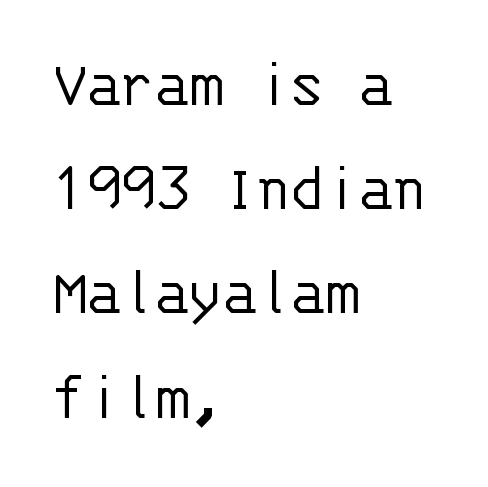
The image shows 69 px light sans-serif type, upright, monospaced; set left-aligned, normal line spacing (1.51x), normal letter spacing, not underlined; low stroke contrast and a large x-height.
